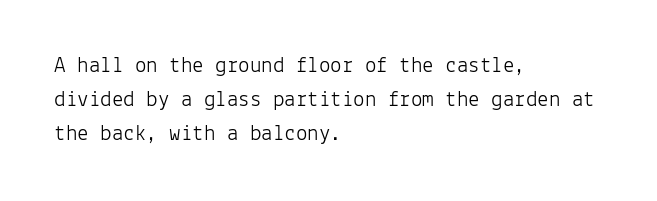
{"italic": "no", "bold": "no", "underline": "no", "align": "left", "line_spacing": "normal", "line_spacing_ratio": 1.48, "letter_spacing": "normal", "letter_spacing_em": 0.0, "glyph_px": 23}
